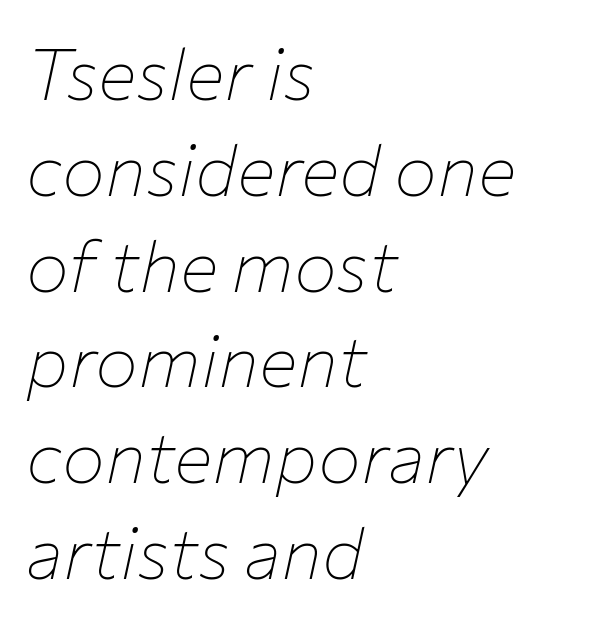
The image shows 72 px thin type, italic (leaning right); set left-aligned, normal line spacing (1.33x), normal letter spacing, not underlined; low stroke contrast and a medium x-height.
